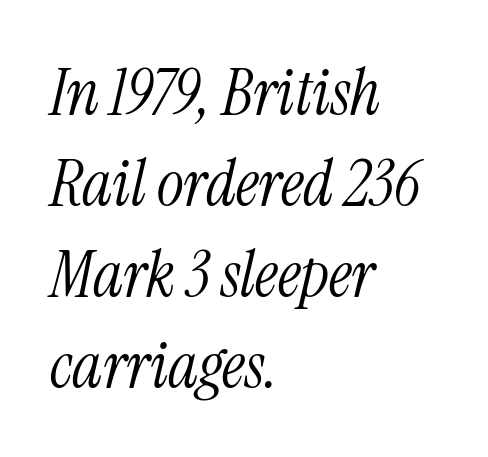
{"serif": "yes", "italic": "yes", "lean": "right", "slant_degrees": 13, "bold": "no", "weight": "light", "width": "condensed", "stroke_contrast": "medium", "x_height": "medium", "monospaced": "no", "underline": "no", "align": "left", "line_spacing": "normal", "line_spacing_ratio": 1.42, "letter_spacing": "normal", "letter_spacing_em": 0.0, "glyph_px": 64}
